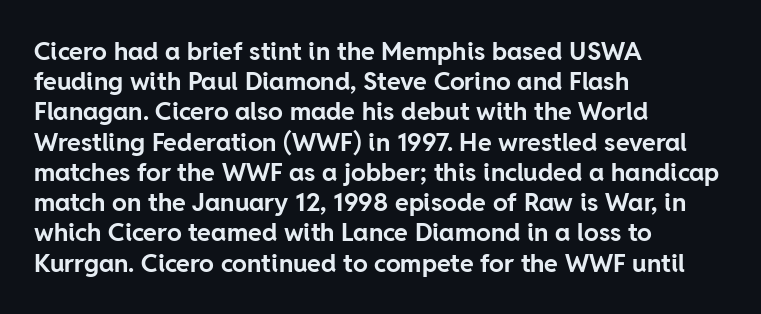
{"italic": "no", "bold": "yes", "underline": "no", "align": "left", "line_spacing_ratio": 1.21, "letter_spacing": "normal", "letter_spacing_em": 0.0, "glyph_px": 25}
